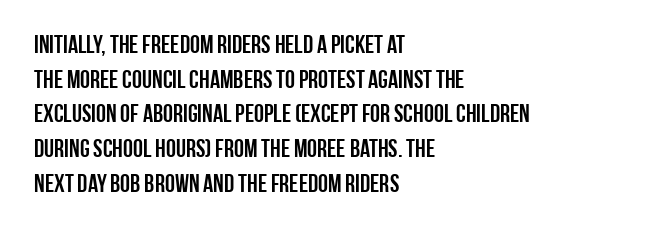
{"italic": "no", "underline": "no", "align": "left", "line_spacing": "normal", "line_spacing_ratio": 1.39, "letter_spacing": "normal", "letter_spacing_em": 0.0, "glyph_px": 25}
